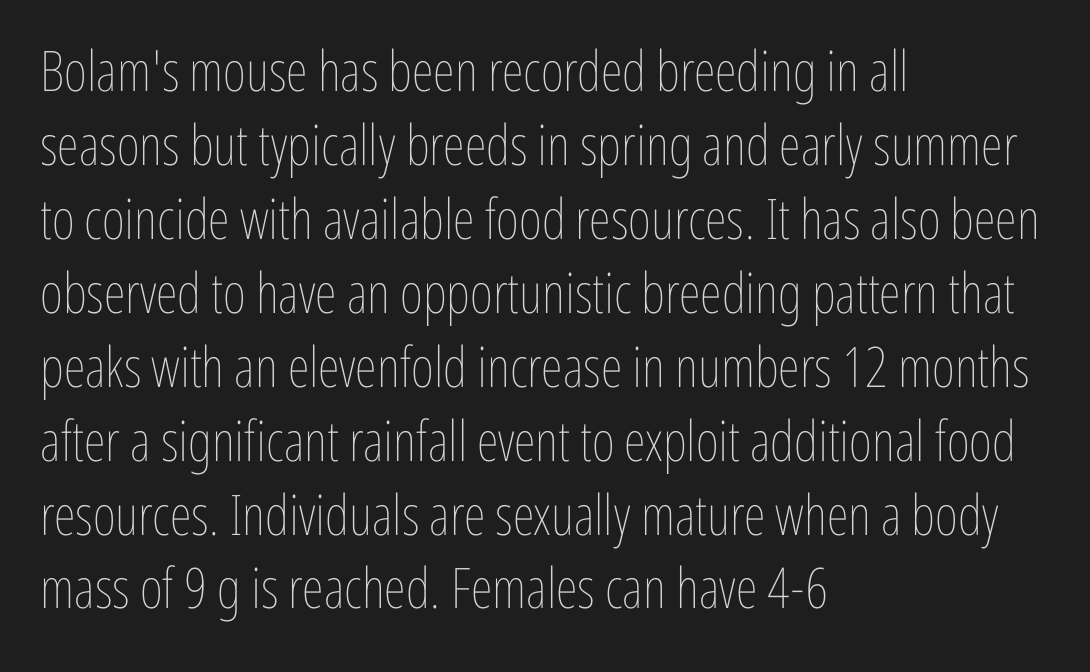
Q: Is the text bold? A: No.
Q: Is the text italic (slanted)? A: No, it is upright.
Q: Is the text underlined? A: No.
Q: How is the paragraph aligned? A: Left-aligned.
Q: Is the spacing between letters normal or unusually wide? A: Normal.
Q: Is the spacing between lines tight, normal or loose? A: Normal.
Q: Width (condensed, normal, or wide)? A: Condensed.
Q: Stroke contrast? A: Low.
Q: x-height? A: Medium.
Q: Monospaced? A: No.
